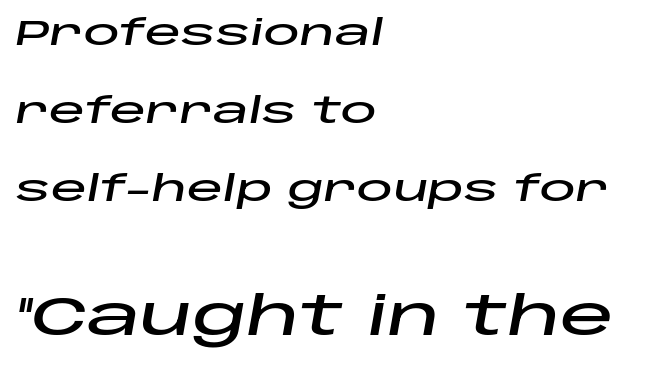
The image shows 54 px wide type, italic (leaning right); set left-aligned, loose line spacing (2.16x), normal letter spacing, not underlined; the second (bottom) block is 1.5x larger; low stroke contrast and a large x-height.
